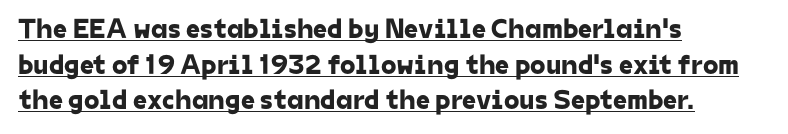
The image shows 28 px sans-serif type; set left-aligned, normal line spacing (1.27x), normal letter spacing, underlined; low stroke contrast and a medium x-height.
